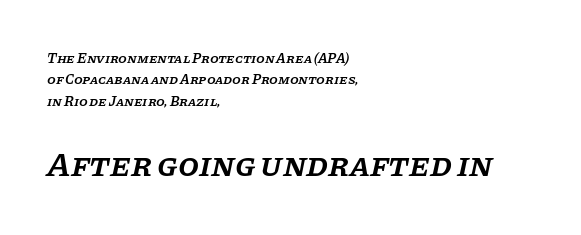
A typesetter would call this proportional, since set widths differ per character. When letters slant like this, we call the style italic. A typesetter would call this zero additional tracking. Notice the strokes are somewhat thickened but not fully heavy: this is a semibold.
